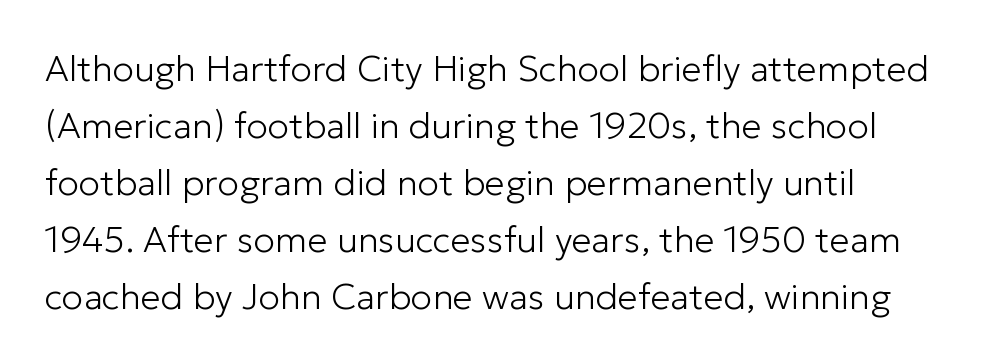
The image shows 36 px light sans-serif type, upright; set normal line spacing (1.58x), normal letter spacing, not underlined; low stroke contrast and a medium x-height.
